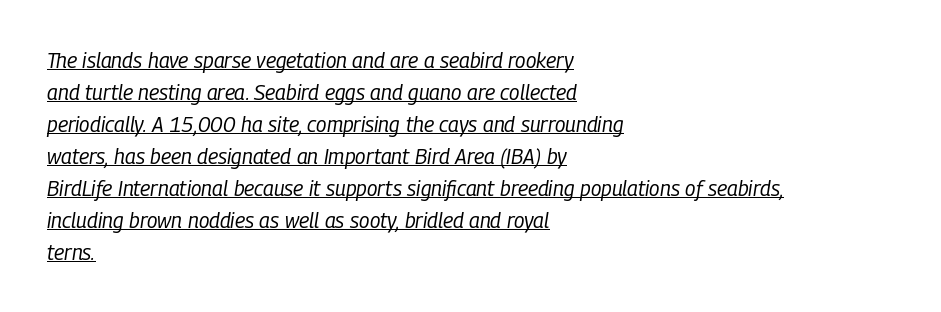
{"italic": "yes", "lean": "right", "slant_degrees": 9, "bold": "no", "underline": "yes", "align": "left", "line_spacing": "normal", "line_spacing_ratio": 1.52, "letter_spacing": "normal", "letter_spacing_em": 0.0, "glyph_px": 21}
